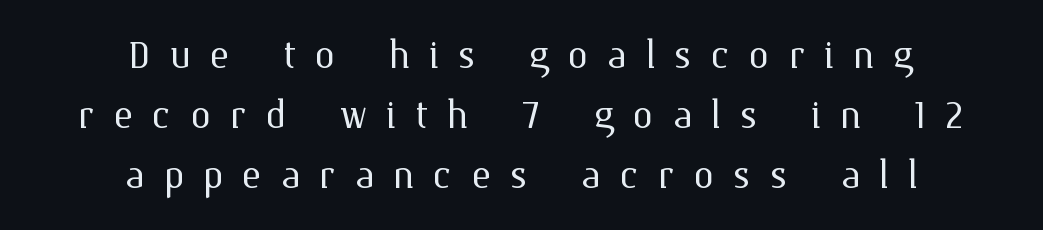
Q: Is the text bold? A: No.
Q: Is the text italic (slanted)? A: No, it is upright.
Q: Is the text underlined? A: No.
Q: How is the paragraph aligned? A: Centered.
Q: Is the spacing between letters normal or unusually wide? A: Unusually wide.
Q: Is the spacing between lines tight, normal or loose? A: Tight.
Q: Width (condensed, normal, or wide)? A: Normal.
Q: Stroke contrast? A: Medium.
Q: x-height? A: Medium.
Q: Monospaced? A: No.
